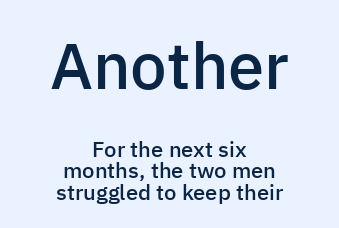
Q: Is the text bold? A: Semi-bold.
Q: Is the text italic (slanted)? A: No, it is upright.
Q: Is the typeface a serif or a sans-serif typeface? A: Sans-serif.
Q: Is the text underlined? A: No.
Q: How is the paragraph aligned? A: Centered.
Q: Is the spacing between letters normal or unusually wide? A: Normal.
Q: Is the spacing between lines tight, normal or loose? A: Tight.
Q: Which block of text is set in a larger size, the first (top) or the second (bottom)? A: The first (top) one.
Q: Width (condensed, normal, or wide)? A: Normal.
Q: Stroke contrast? A: Low.
Q: x-height? A: Medium.
Q: Monospaced? A: No.
